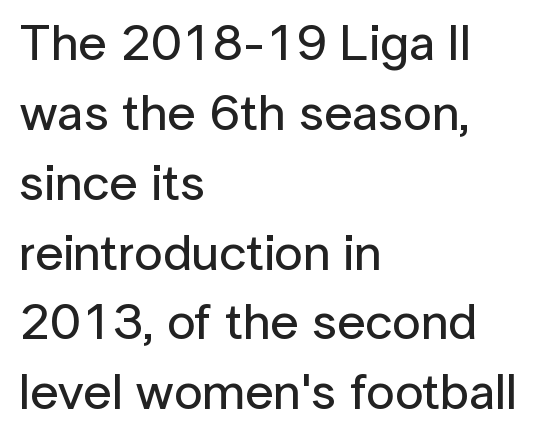
Q: Is the text italic (slanted)? A: No, it is upright.
Q: Is the typeface a serif or a sans-serif typeface? A: Sans-serif.
Q: Is the text underlined? A: No.
Q: How is the paragraph aligned? A: Left-aligned.
Q: Is the spacing between letters normal or unusually wide? A: Normal.
Q: Is the spacing between lines tight, normal or loose? A: Normal.
Q: Width (condensed, normal, or wide)? A: Normal.
Q: Stroke contrast? A: Low.
Q: x-height? A: Medium.
Q: Monospaced? A: No.
